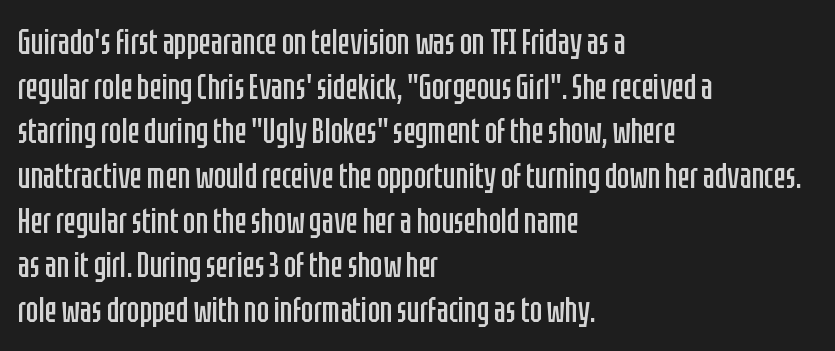
Q: Is the text bold? A: No.
Q: Is the text italic (slanted)? A: No, it is upright.
Q: Is the typeface a serif or a sans-serif typeface? A: Sans-serif.
Q: Is the text underlined? A: No.
Q: How is the paragraph aligned? A: Left-aligned.
Q: Is the spacing between letters normal or unusually wide? A: Normal.
Q: Width (condensed, normal, or wide)? A: Condensed.
Q: Stroke contrast? A: Low.
Q: x-height? A: Large.
Q: Monospaced? A: No.
